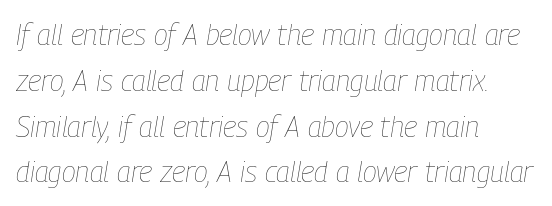
Observe the ordinary spacing: letters are neighbours, not strangers. If you measured baseline to baseline, you'd find a middling distance. Varying glyph widths throughout — classic text-font behaviour. The lines in this sample share a left origin and differ only in where they stop.
